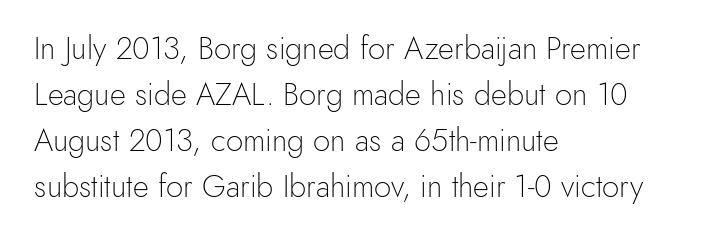
Type style note: lacks serifs. Do the characters align in a grid? No, the font is proportional. Italic? Not at all — the glyphs are vertical. Between one letter and the next there's only the usual sliver of space. Bold? No — there's no thickening of the strokes.
